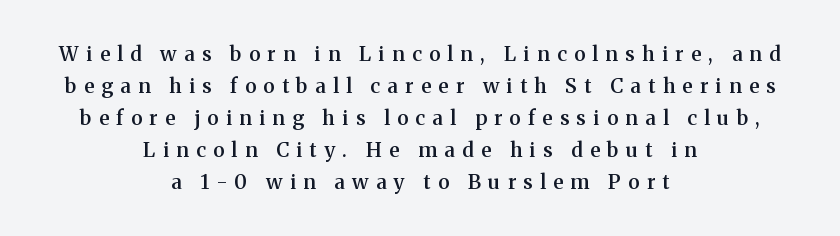
Q: Is the text bold? A: Semi-bold.
Q: Is the text italic (slanted)? A: No, it is upright.
Q: Is the text underlined? A: No.
Q: How is the paragraph aligned? A: Centered.
Q: Is the spacing between letters normal or unusually wide? A: Unusually wide.
Q: Is the spacing between lines tight, normal or loose? A: Normal.
